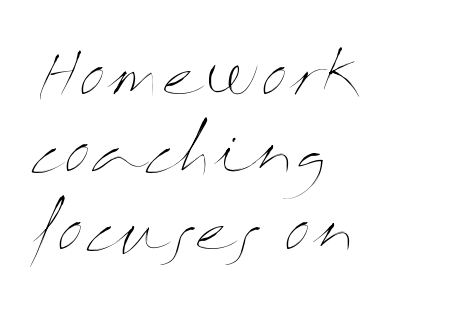
{"bold": "no", "weight": "thin", "width": "wide", "stroke_contrast": "medium", "x_height": "medium", "monospaced": "no", "underline": "no", "align": "left", "line_spacing": "normal", "line_spacing_ratio": 1.27, "letter_spacing": "normal", "letter_spacing_em": 0.0, "glyph_px": 61}
